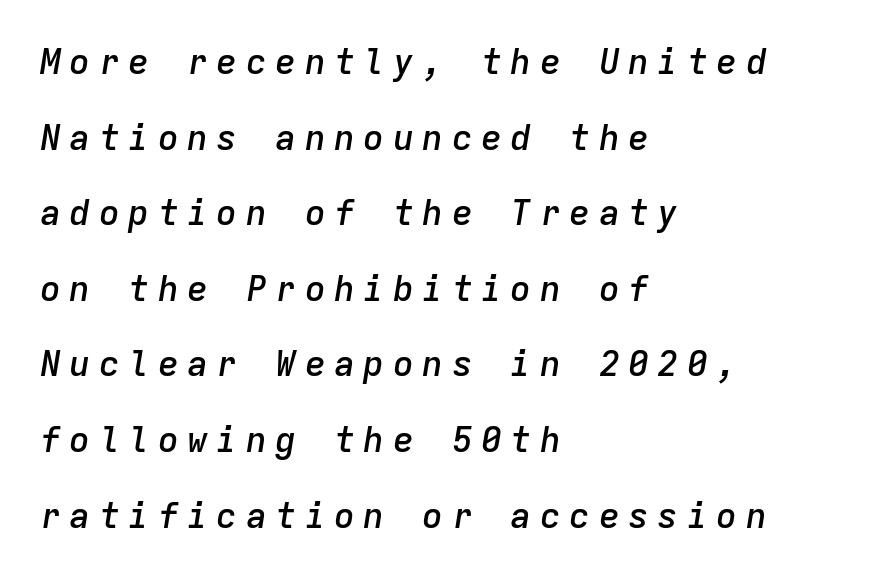
The image shows 35 px semibold type, italic (leaning right), monospaced; set left-aligned, loose line spacing (2.16x), unusually wide letter spacing (+0.24 em), not underlined; low stroke contrast and a medium x-height.
